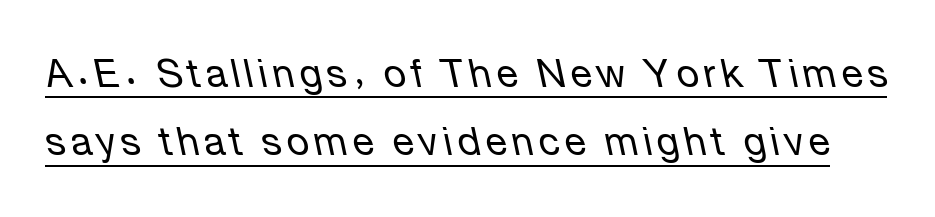
{"italic": "yes", "lean": "left", "slant_degrees": 12, "bold": "no", "weight": "regular", "width": "normal", "stroke_contrast": "low", "x_height": "medium", "monospaced": "no", "underline": "yes", "line_spacing_ratio": 1.75, "glyph_px": 39}
